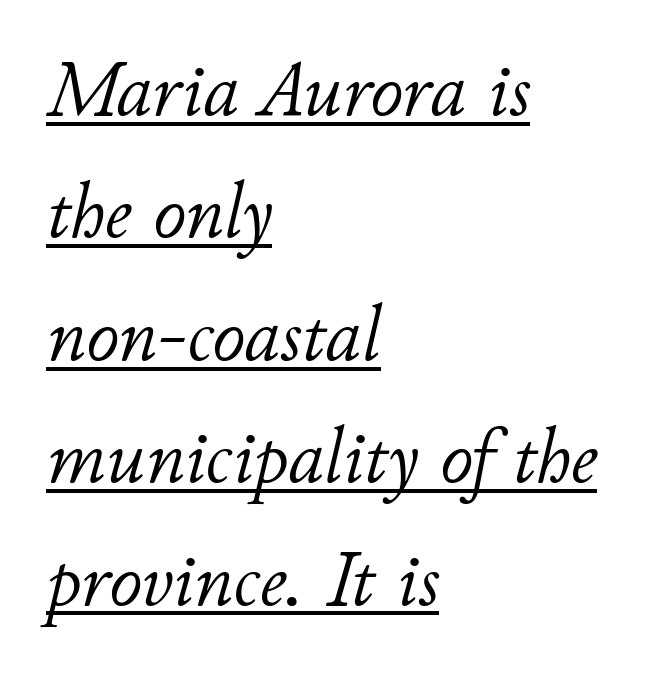
Q: Is the text bold? A: No.
Q: Is the text italic (slanted)? A: Yes, it leans right by about 11 degrees.
Q: Is the text underlined? A: Yes.
Q: How is the paragraph aligned? A: Left-aligned.
Q: Is the spacing between letters normal or unusually wide? A: Normal.
Q: Is the spacing between lines tight, normal or loose? A: Normal.
Q: Width (condensed, normal, or wide)? A: Normal.
Q: Stroke contrast? A: Low.
Q: x-height? A: Small.
Q: Monospaced? A: No.
